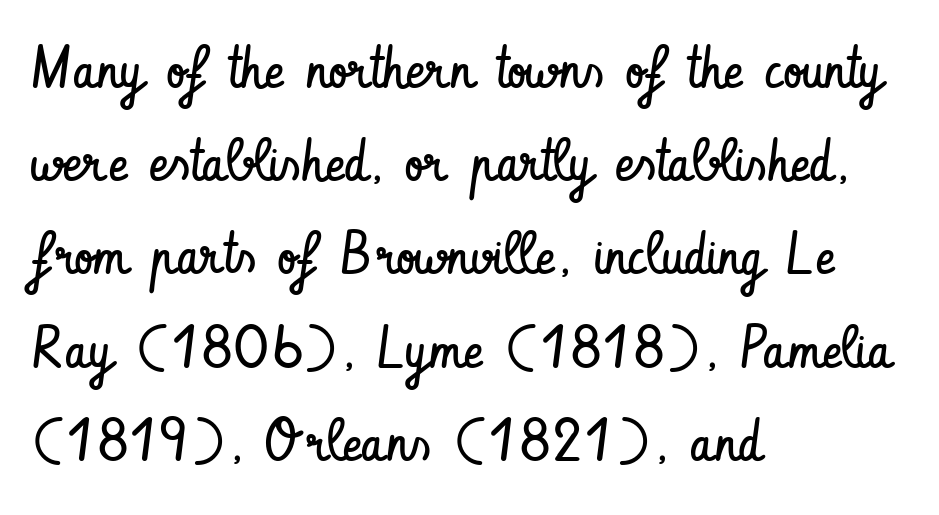
Q: Is the text bold? A: No.
Q: Is the text italic (slanted)? A: No, it is upright.
Q: Is the typeface a serif or a sans-serif typeface? A: Sans-serif.
Q: Is the text underlined? A: No.
Q: How is the paragraph aligned? A: Left-aligned.
Q: Is the spacing between letters normal or unusually wide? A: Normal.
Q: Is the spacing between lines tight, normal or loose? A: Normal.
Q: Width (condensed, normal, or wide)? A: Condensed.
Q: Stroke contrast? A: Low.
Q: x-height? A: Small.
Q: Monospaced? A: No.
